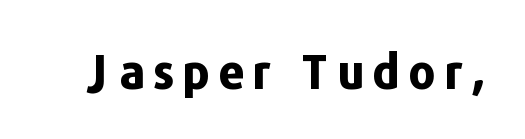
The image shows 46 px bold sans-serif type, upright; set not underlined; low stroke contrast and a medium x-height.
